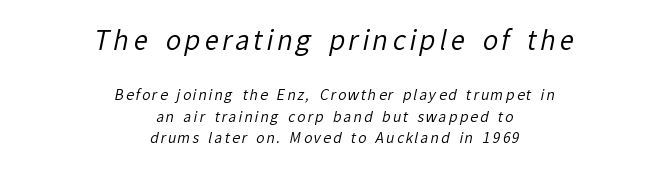
Q: Is the text bold? A: No.
Q: Is the text underlined? A: No.
Q: How is the paragraph aligned? A: Centered.
Q: Is the spacing between lines tight, normal or loose? A: Normal.
Q: Which block of text is set in a larger size, the first (top) or the second (bottom)? A: The first (top) one.
